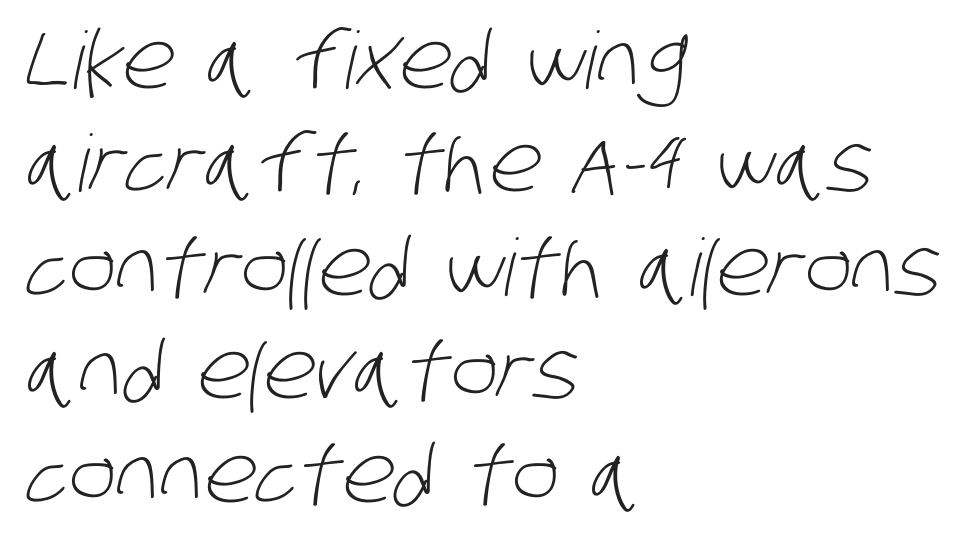
The typeface chosen for these lines omits serifs. Tracking value appears to be zero — textbook default spacing. The passage shown is typed in a proportional face where columns would drift. Heft: none added — not bold. The paragraph shown leans on its left margin. The space between consecutive lines is moderate.
